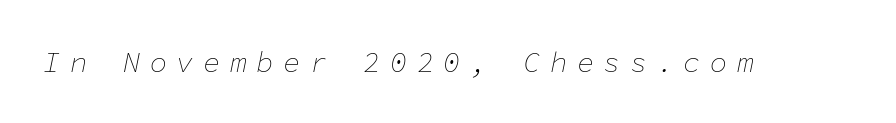
Q: Is the text bold? A: No.
Q: Is the text italic (slanted)? A: Yes, it leans right by about 11 degrees.
Q: Is the text underlined? A: No.
Q: Is the spacing between letters normal or unusually wide? A: Unusually wide.
Q: Width (condensed, normal, or wide)? A: Normal.
Q: Stroke contrast? A: Low.
Q: x-height? A: Medium.
Q: Monospaced? A: Yes.
